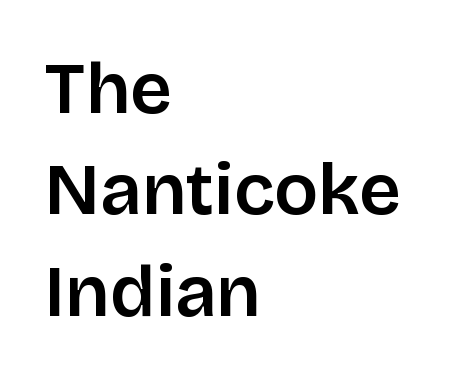
{"serif": "no", "italic": "no", "width": "normal", "stroke_contrast": "low", "x_height": "large", "monospaced": "no", "underline": "no", "align": "left", "line_spacing": "normal", "line_spacing_ratio": 1.39, "letter_spacing": "normal", "letter_spacing_em": 0.0, "glyph_px": 73}
